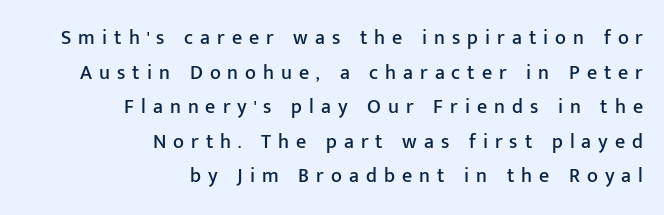
{"italic": "no", "underline": "no", "align": "right", "line_spacing_ratio": 1.73, "letter_spacing": "wide", "letter_spacing_em": 0.35, "glyph_px": 20}
